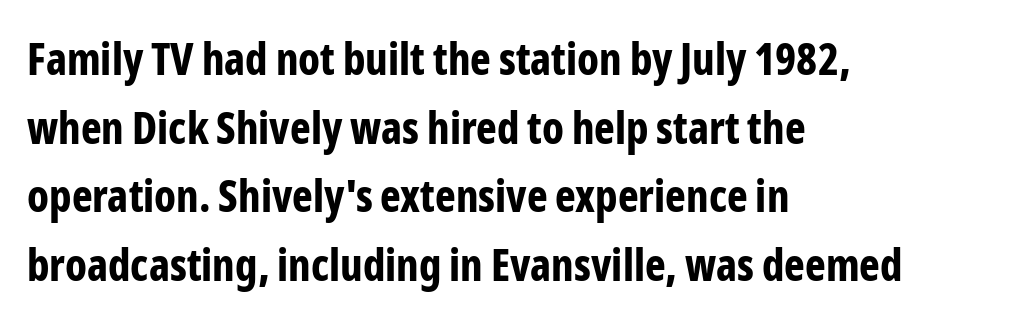
The image shows 44 px bold, condensed sans-serif type, upright; set left-aligned, normal line spacing (1.56x), normal letter spacing, not underlined; low stroke contrast and a medium x-height.
